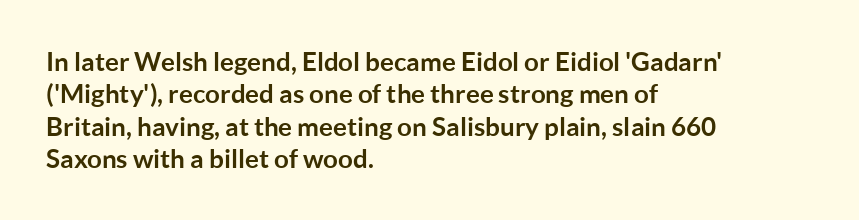
{"italic": "no", "bold": "yes", "underline": "no", "align": "left", "line_spacing": "normal", "line_spacing_ratio": 1.25, "letter_spacing": "normal", "letter_spacing_em": 0.0, "glyph_px": 26}
